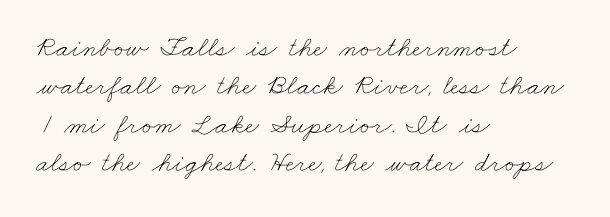
The image shows 29 px thin, wide type; set left-aligned, normal line spacing (1.32x), normal letter spacing, not underlined; low stroke contrast and a small x-height.
